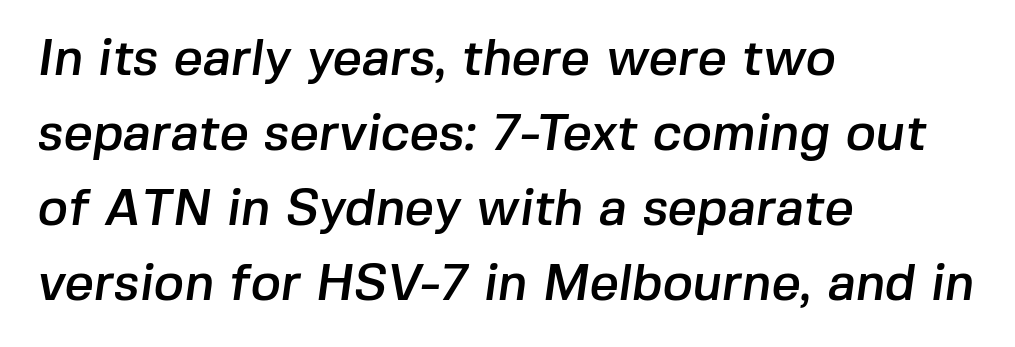
Q: Is the typeface a serif or a sans-serif typeface? A: Sans-serif.
Q: Is the text underlined? A: No.
Q: How is the paragraph aligned? A: Left-aligned.
Q: Is the spacing between letters normal or unusually wide? A: Normal.
Q: Is the spacing between lines tight, normal or loose? A: Normal.
Q: Width (condensed, normal, or wide)? A: Normal.
Q: Stroke contrast? A: Low.
Q: x-height? A: Medium.
Q: Monospaced? A: No.
